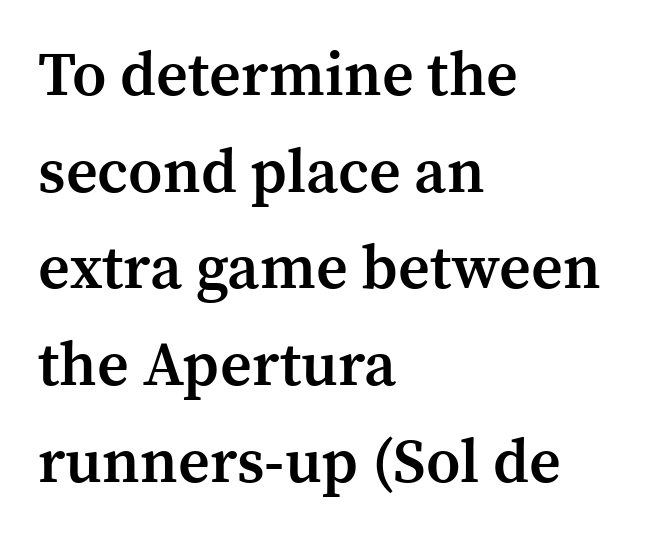
Q: Is the text bold? A: Semi-bold.
Q: Is the text italic (slanted)? A: No, it is upright.
Q: Is the typeface a serif or a sans-serif typeface? A: Serif.
Q: Is the text underlined? A: No.
Q: How is the paragraph aligned? A: Left-aligned.
Q: Is the spacing between letters normal or unusually wide? A: Normal.
Q: Is the spacing between lines tight, normal or loose? A: Normal.
Q: Width (condensed, normal, or wide)? A: Normal.
Q: Stroke contrast? A: Medium.
Q: x-height? A: Medium.
Q: Monospaced? A: No.
